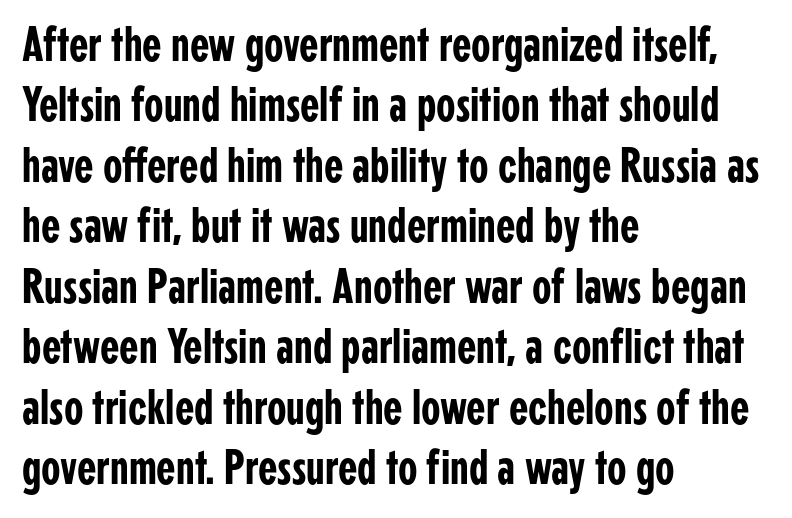
Q: Is the text italic (slanted)? A: No, it is upright.
Q: Is the typeface a serif or a sans-serif typeface? A: Sans-serif.
Q: Is the text underlined? A: No.
Q: How is the paragraph aligned? A: Left-aligned.
Q: Is the spacing between letters normal or unusually wide? A: Normal.
Q: Width (condensed, normal, or wide)? A: Condensed.
Q: Stroke contrast? A: Low.
Q: x-height? A: Medium.
Q: Monospaced? A: No.
